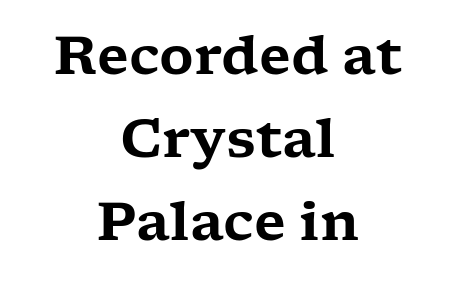
Character widths vary here, with narrow letters taking less room than wide ones. Font category for this specimen: serif. Reading down the column, the eye jumps a familiar distance to each next line. The typography opts for an upright posture over an oblique one.
